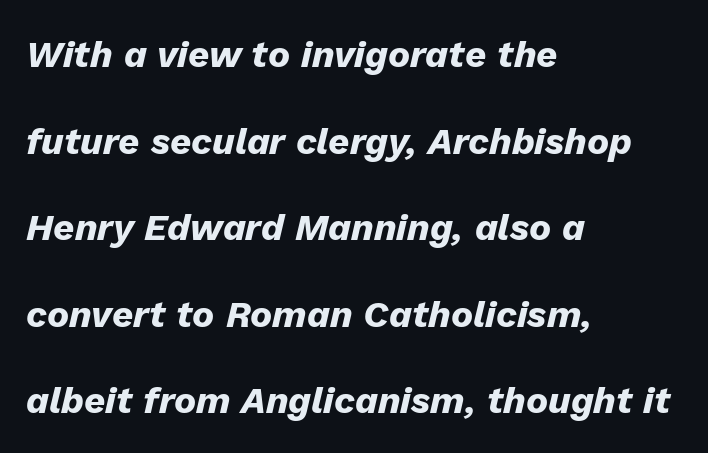
Notice the wide empty band between every row — that's loose leading. Nobody touched the tracking dial on this one. Looks like regular typesetting: each glyph gets only the width it needs. Students, this is bold: see how much ink each stroke carries.
